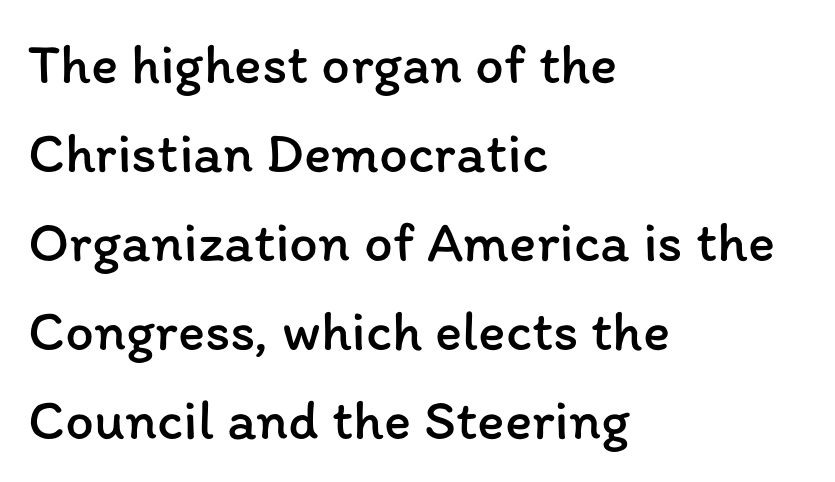
{"italic": "no", "bold": "no", "weight": "regular", "width": "normal", "stroke_contrast": "low", "x_height": "medium", "monospaced": "no", "underline": "no", "align": "left", "line_spacing": "normal", "line_spacing_ratio": 1.56, "letter_spacing": "normal", "letter_spacing_em": 0.0, "glyph_px": 57}
